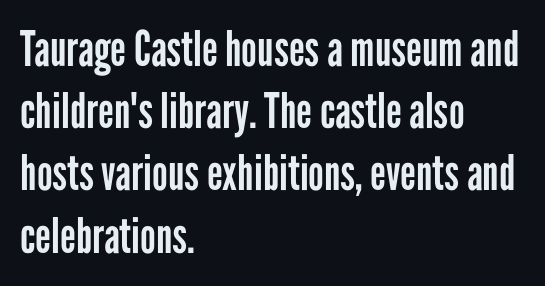
Q: Is the text bold? A: No.
Q: Is the text italic (slanted)? A: No, it is upright.
Q: Is the typeface a serif or a sans-serif typeface? A: Sans-serif.
Q: Is the text underlined? A: No.
Q: How is the paragraph aligned? A: Left-aligned.
Q: Is the spacing between letters normal or unusually wide? A: Normal.
Q: Is the spacing between lines tight, normal or loose? A: Normal.
Q: Width (condensed, normal, or wide)? A: Condensed.
Q: Stroke contrast? A: Low.
Q: x-height? A: Medium.
Q: Monospaced? A: No.
